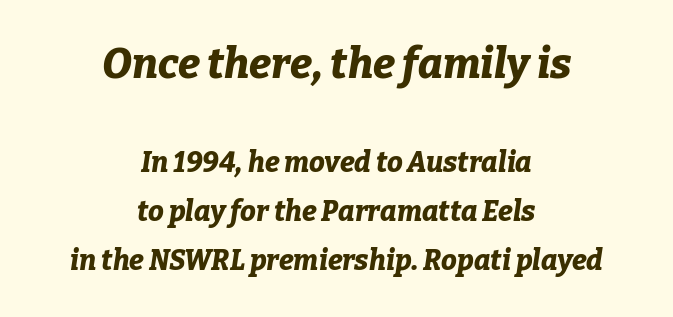
Q: Is the text bold? A: Yes.
Q: Is the text italic (slanted)? A: Yes, it leans right by about 9 degrees.
Q: Is the text underlined? A: No.
Q: How is the paragraph aligned? A: Centered.
Q: Is the spacing between letters normal or unusually wide? A: Normal.
Q: Which block of text is set in a larger size, the first (top) or the second (bottom)? A: The first (top) one.
Q: Width (condensed, normal, or wide)? A: Normal.
Q: Stroke contrast? A: Low.
Q: x-height? A: Medium.
Q: Monospaced? A: No.
